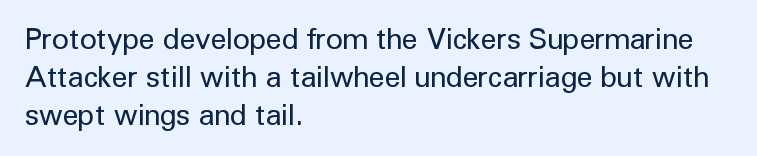
The image shows 29 px regular-weight sans-serif type, upright; set left-aligned, normal line spacing (1.31x), normal letter spacing, not underlined; low stroke contrast and a medium x-height.
